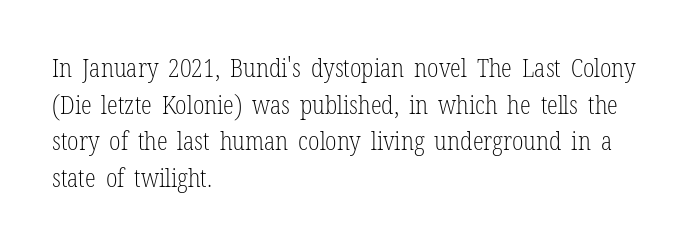
Weight: in the light-to-regular range. In CSS terms this would be text-align: left. The letters stand straight up with perfectly vertical stems. Each new line begins a customary step beneath the previous one. Characters follow at the spacing the type designer built in.
